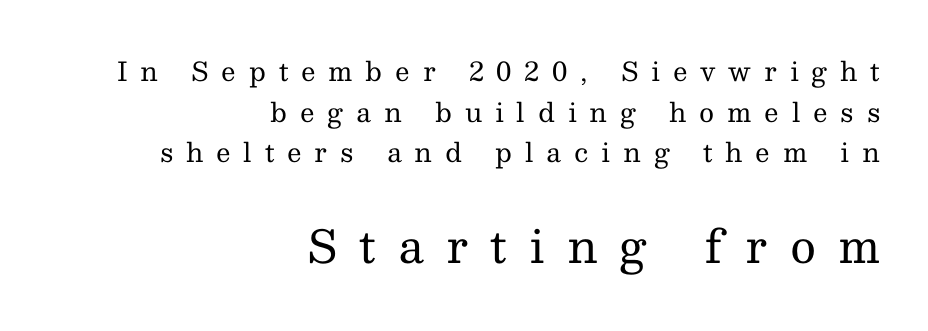
{"serif": "yes", "italic": "no", "bold": "no", "weight": "regular", "width": "normal", "stroke_contrast": "medium", "x_height": "medium", "monospaced": "no", "underline": "no", "align": "right", "line_spacing": "normal", "line_spacing_ratio": 1.56, "letter_spacing": "wide", "letter_spacing_em": 0.49, "larger_block": "second", "size_ratio": 1.73, "glyph_px": 45}
